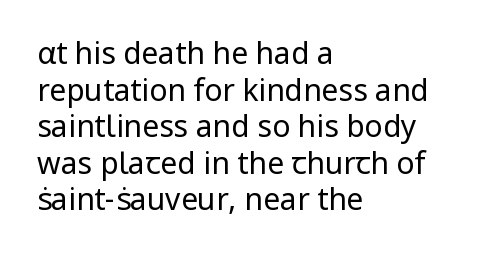
{"serif": "no", "italic": "no", "bold": "no", "weight": "regular", "width": "normal", "stroke_contrast": "low", "x_height": "medium", "monospaced": "no", "underline": "no", "align": "left", "line_spacing_ratio": 1.22, "letter_spacing": "normal", "letter_spacing_em": 0.0, "glyph_px": 30}
